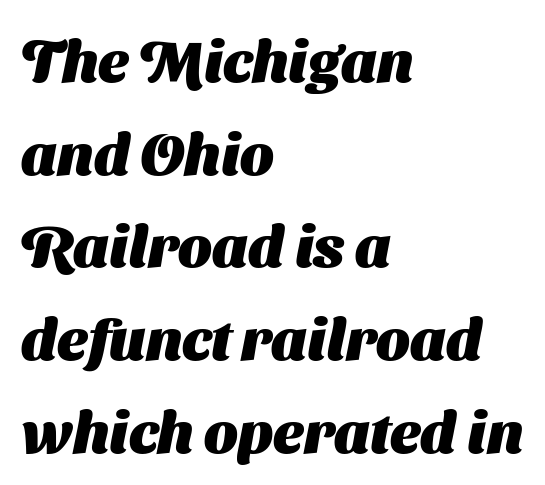
The image shows 59 px heavy sans-serif type; set left-aligned, normal line spacing (1.57x), normal letter spacing, not underlined; medium stroke contrast and a medium x-height.
